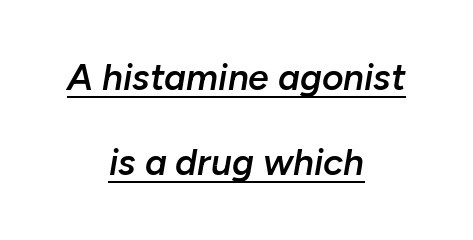
Successive baselines arrive slowly, with a big drop between each. Standard letterfit; no display-style spreading of the glyphs. The axis of the letterforms is tilted away from vertical. Heft: intermediate — a semibold. You could not count columns in this text — the font is proportionally spaced. The typesetter has applied underlining to the passage shown.
